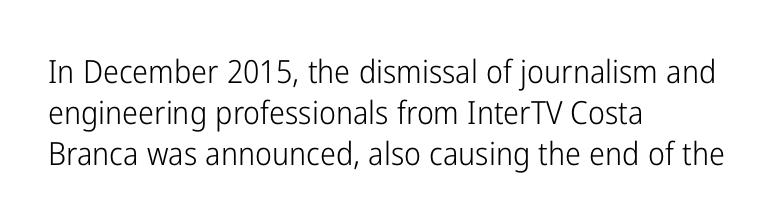
What kind of face is this? One without serifs — a sans. Does the copy run flush right? No — it runs flush left. Heaviness? Minimal to ordinary, like unemphasized prose. Proportional: the letters do not fall into vertical columns. The words here are not underlined. One glance says typical: line gaps are just what's usual.
